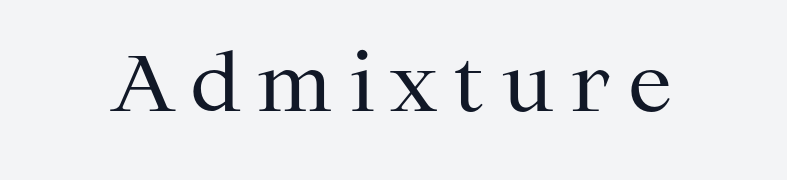
Has an underline been added? It has not. Do the characters align in a grid? No, the font is proportional. Unlike italic type, these characters show no tilt at all. No chunkiness to these letters — they're not bold. Unlike a clean sans, this face finishes its strokes with serifs. There is plenty of visible air inserted between adjacent glyphs.
